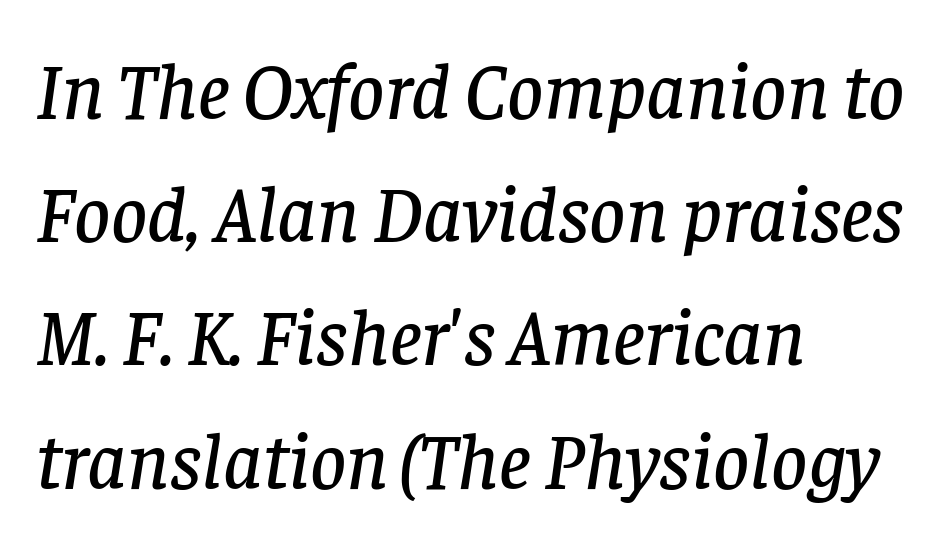
Q: Is the text italic (slanted)? A: Yes, it leans right by about 8 degrees.
Q: Is the typeface a serif or a sans-serif typeface? A: Serif.
Q: Is the text underlined? A: No.
Q: How is the paragraph aligned? A: Left-aligned.
Q: Is the spacing between letters normal or unusually wide? A: Normal.
Q: Is the spacing between lines tight, normal or loose? A: Normal.
Q: Width (condensed, normal, or wide)? A: Normal.
Q: Stroke contrast? A: Low.
Q: x-height? A: Large.
Q: Monospaced? A: No.
